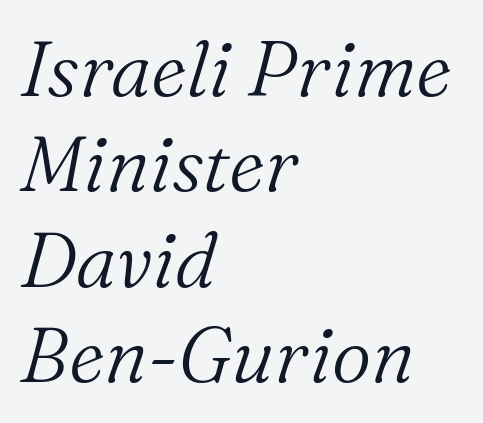
Q: Is the text bold? A: No.
Q: Is the text italic (slanted)? A: Yes, it leans right by about 16 degrees.
Q: Is the typeface a serif or a sans-serif typeface? A: Serif.
Q: Is the text underlined? A: No.
Q: How is the paragraph aligned? A: Left-aligned.
Q: Is the spacing between letters normal or unusually wide? A: Normal.
Q: Width (condensed, normal, or wide)? A: Normal.
Q: Stroke contrast? A: Medium.
Q: x-height? A: Medium.
Q: Monospaced? A: No.
